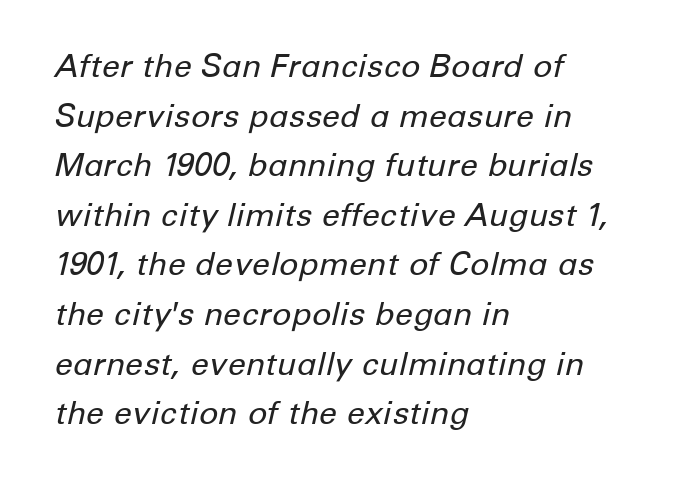
A typesetter would mark this as italic. The space directly below the letters is spotless. The line-height multiplier appears to be the usual default. Vertical stems look standard width or narrower in stroke.
